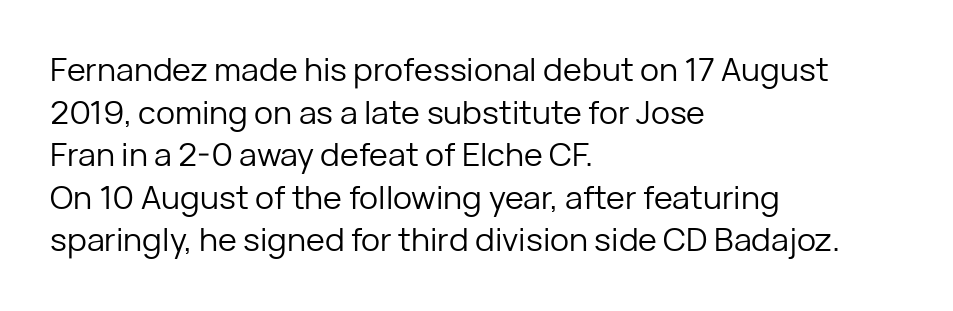
The image shows 32 px regular-weight sans-serif type, upright; set left-aligned, normal line spacing (1.33x), normal letter spacing, not underlined; low stroke contrast and a medium x-height.
